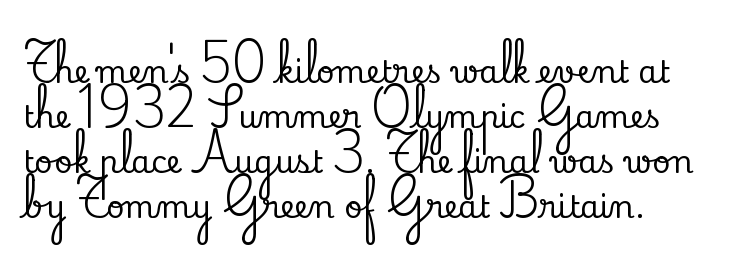
The image shows 31 px serif type, upright; set left-aligned, normal line spacing (1.45x), normal letter spacing, not underlined; low stroke contrast and a small x-height.
